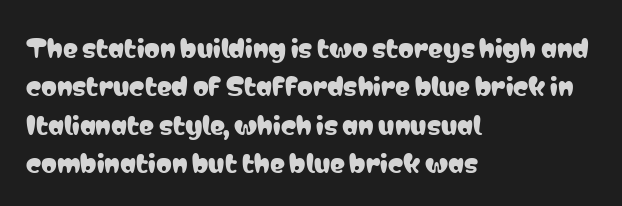
These lines stack with their left ends in a neat column. This is the regular roman posture of the typeface. Leading matches the norm, producing a regular column. No extra tracking has been applied to these lines. Type without underlining.
